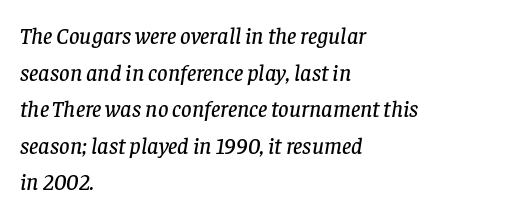
{"italic": "yes", "lean": "right", "slant_degrees": 8, "underline": "no", "align": "left", "line_spacing": "normal", "line_spacing_ratio": 1.59, "letter_spacing": "normal", "letter_spacing_em": 0.0, "glyph_px": 23}
